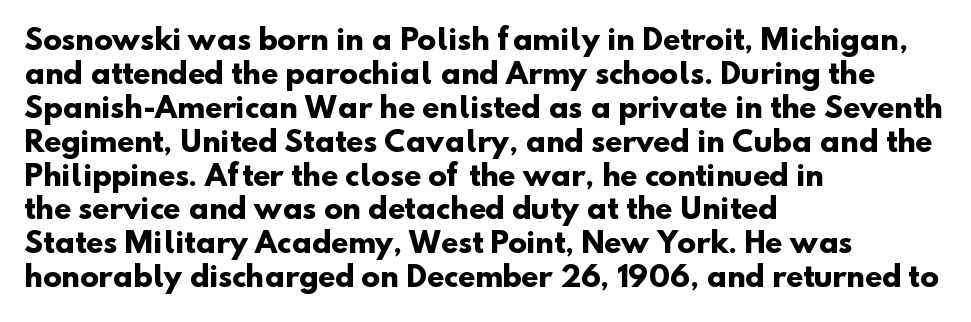
Q: Is the text bold? A: Yes.
Q: Is the typeface a serif or a sans-serif typeface? A: Sans-serif.
Q: Is the text underlined? A: No.
Q: How is the paragraph aligned? A: Left-aligned.
Q: Is the spacing between letters normal or unusually wide? A: Normal.
Q: Width (condensed, normal, or wide)? A: Normal.
Q: Stroke contrast? A: Low.
Q: x-height? A: Small.
Q: Monospaced? A: No.
